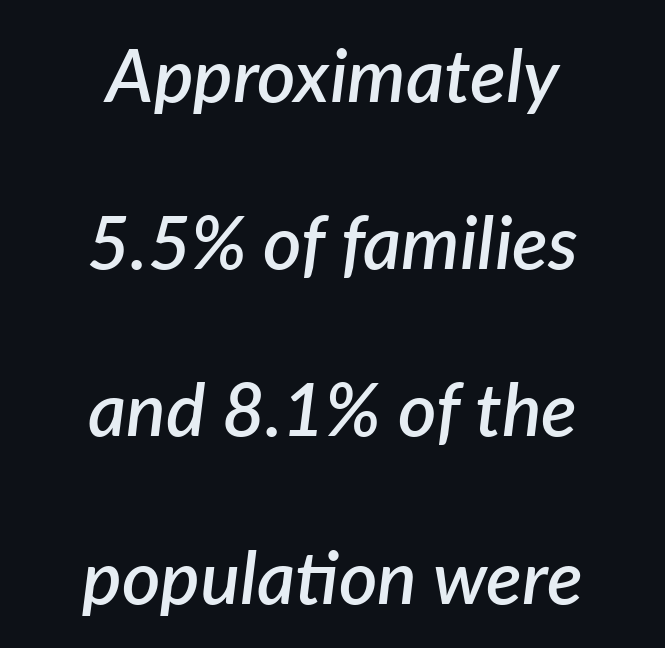
The horizontal fit of the characters is conventional and even. The passage shown leans; its letterforms are oblique. Horizontal bands of white between lines are thick stripes. The rag falls on both sides of this text block equally. Here the designer chose a conventional face with non-uniform glyph widths.
